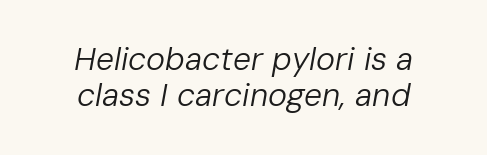
Q: Is the text bold? A: No.
Q: Is the text italic (slanted)? A: Yes, it leans right by about 10 degrees.
Q: Is the text underlined? A: No.
Q: How is the paragraph aligned? A: Centered.
Q: Is the spacing between letters normal or unusually wide? A: Normal.
Q: Is the spacing between lines tight, normal or loose? A: Tight.
Q: Width (condensed, normal, or wide)? A: Normal.
Q: Stroke contrast? A: Low.
Q: x-height? A: Medium.
Q: Monospaced? A: No.
